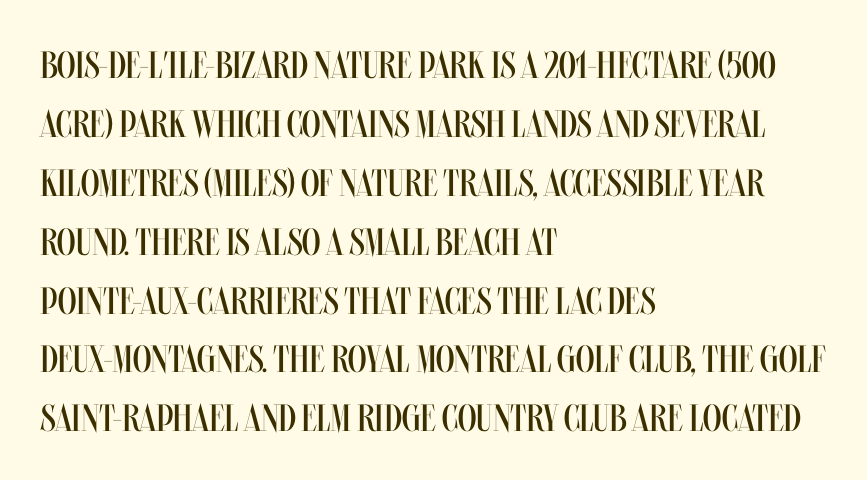
Stem width sits at or under what a default text font uses. This sample has the flowing, uneven cadence of proportional lettering. Default kerning and tracking; the words read as compact shapes. These lines were composed using upright roman letters. Descenders hang freely into open space. Visually the block forms a straight wall on the left and a jagged coastline on the right.
